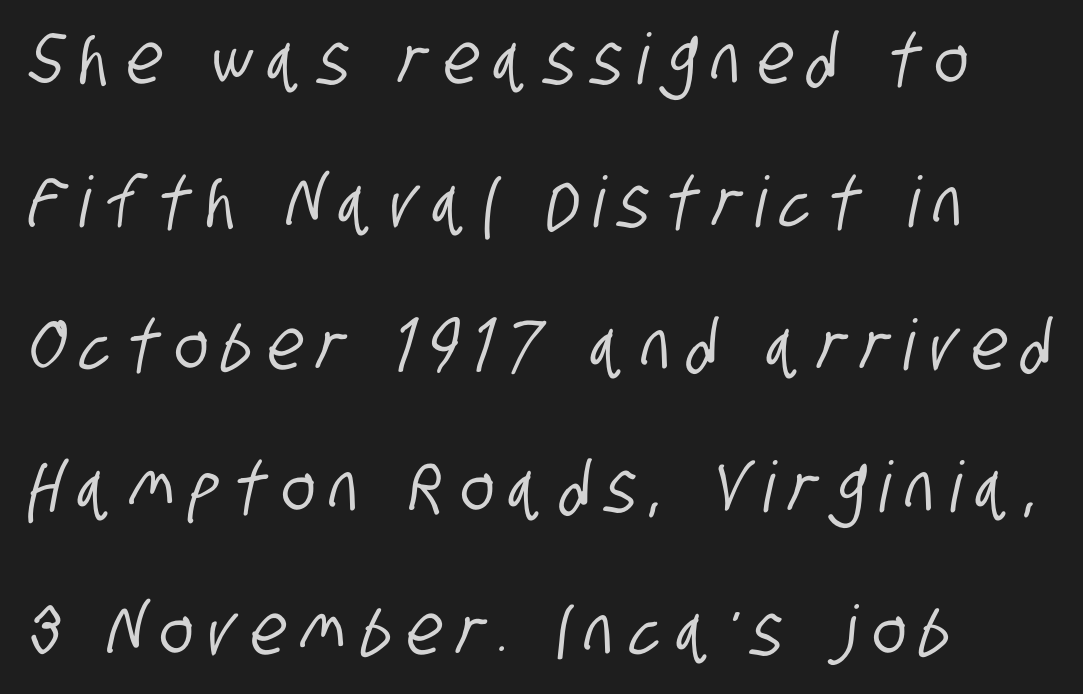
Q: Is the typeface a serif or a sans-serif typeface? A: Sans-serif.
Q: Is the text underlined? A: No.
Q: How is the paragraph aligned? A: Left-aligned.
Q: Is the spacing between letters normal or unusually wide? A: Unusually wide.
Q: Is the spacing between lines tight, normal or loose? A: Loose.
Q: Width (condensed, normal, or wide)? A: Condensed.
Q: Stroke contrast? A: Low.
Q: x-height? A: Large.
Q: Monospaced? A: No.
